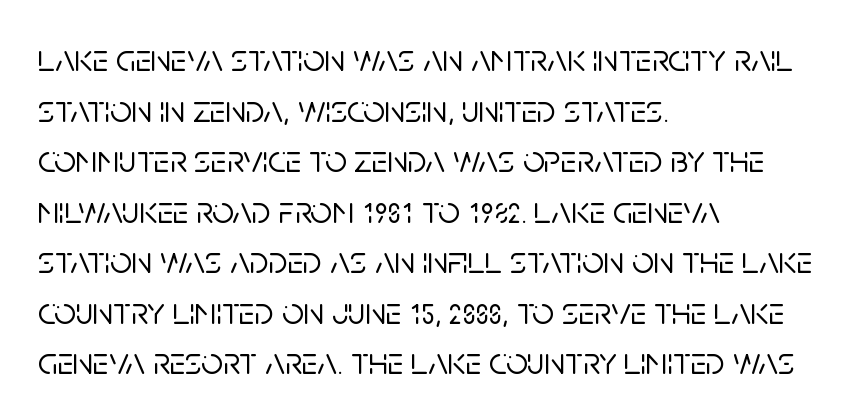
Leading: standard. Glyph-to-glyph distance matches everyday printed text. A bare baseline throughout the passage. Serifs: no, the terminals of the letterforms are clean.
